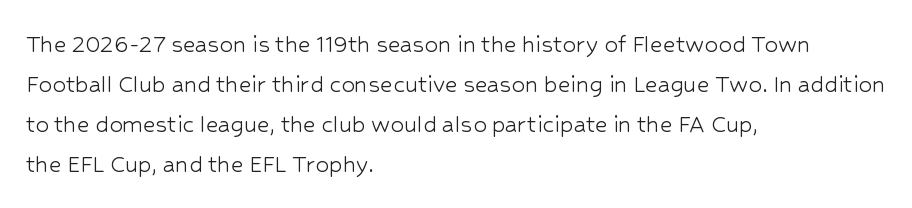
{"italic": "no", "bold": "no", "underline": "no", "align": "left", "line_spacing": "normal", "line_spacing_ratio": 1.48, "letter_spacing": "normal", "letter_spacing_em": 0.0, "glyph_px": 27}
